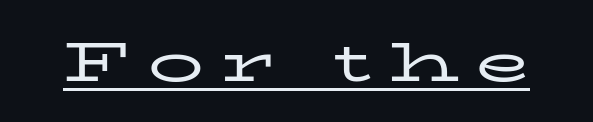
{"serif": "yes", "italic": "no", "bold": "no", "weight": "regular", "width": "wide", "stroke_contrast": "low", "x_height": "medium", "monospaced": "no", "underline": "yes", "letter_spacing": "wide", "letter_spacing_em": 0.3, "glyph_px": 56}
